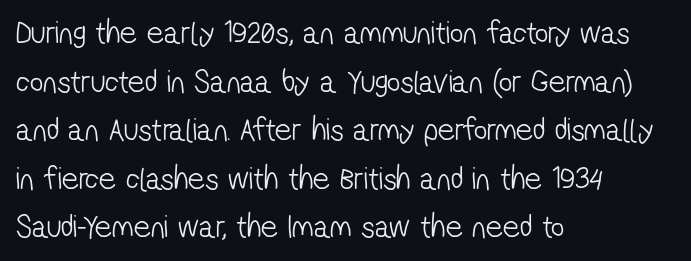
The image shows 33 px light, condensed sans-serif type; set left-aligned, normal line spacing (1.47x), normal letter spacing, not underlined; low stroke contrast and a medium x-height.
